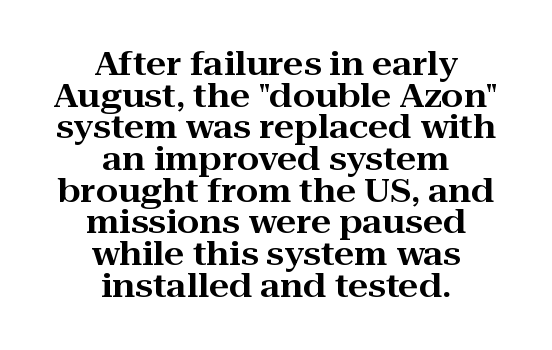
The area under the type is left untouched. The passage is arranged like a title page — every line centered. Cramped leading. Notice how the stems are strictly vertical — no italics here. The rendering shows small feet on the letterforms — a serif design.
